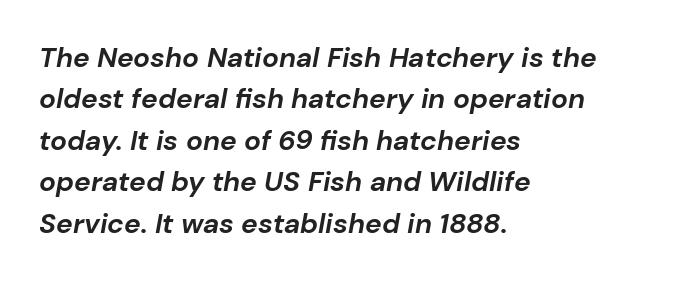
The image shows 28 px bold type, italic (leaning right); set left-aligned, normal line spacing (1.48x), normal letter spacing, not underlined; low stroke contrast and a medium x-height.
